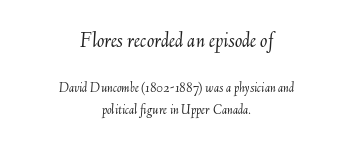
{"italic": "yes", "lean": "right", "slant_degrees": 6, "bold": "no", "underline": "no", "align": "center", "line_spacing": "normal", "line_spacing_ratio": 1.56, "letter_spacing": "normal", "letter_spacing_em": 0.0, "larger_block": "first", "size_ratio": 1.57, "glyph_px": 22}
